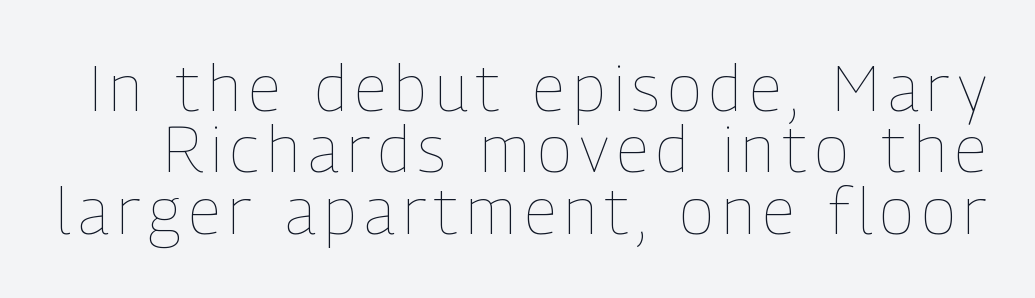
Q: Is the text bold? A: No.
Q: Is the text italic (slanted)? A: No, it is upright.
Q: Is the text underlined? A: No.
Q: Is the spacing between lines tight, normal or loose? A: Tight.
Q: Width (condensed, normal, or wide)? A: Condensed.
Q: Stroke contrast? A: Low.
Q: x-height? A: Medium.
Q: Monospaced? A: No.
